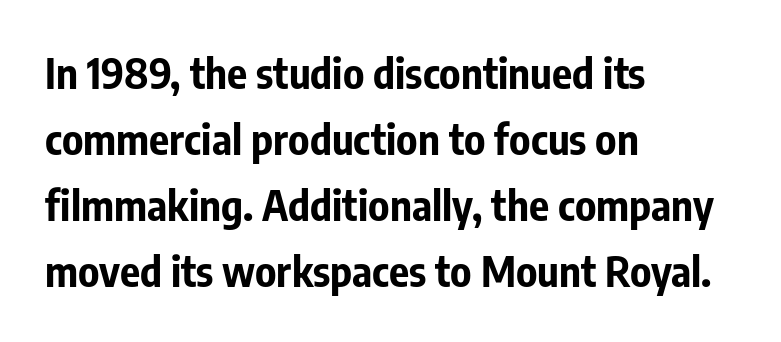
The image shows 42 px bold, condensed sans-serif type, upright; set left-aligned, normal line spacing (1.57x), normal letter spacing, not underlined; low stroke contrast and a medium x-height.
